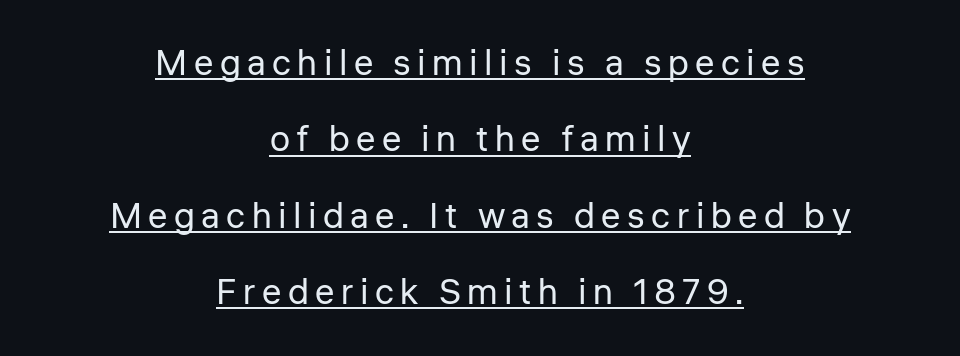
{"serif": "no", "italic": "no", "bold": "no", "weight": "regular", "width": "normal", "stroke_contrast": "low", "x_height": "medium", "monospaced": "no", "underline": "yes", "align": "center", "line_spacing": "loose", "line_spacing_ratio": 2.12, "glyph_px": 36}
